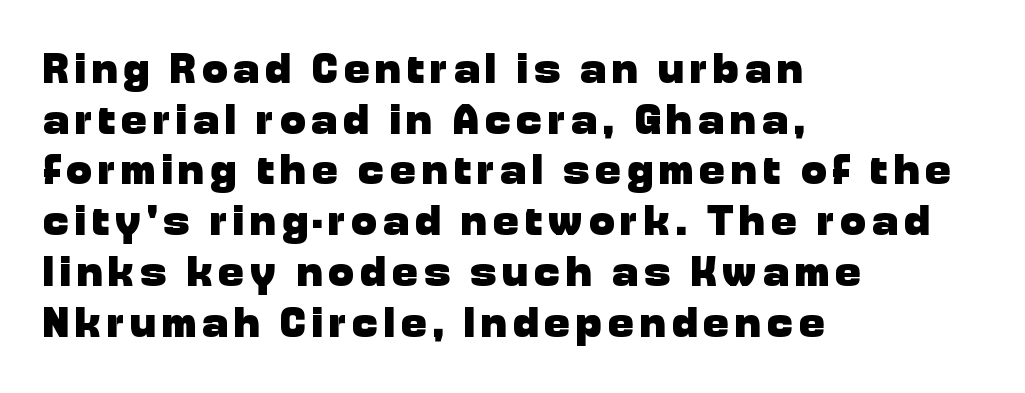
Q: Is the text bold? A: Yes.
Q: Is the text italic (slanted)? A: No, it is upright.
Q: Is the typeface a serif or a sans-serif typeface? A: Sans-serif.
Q: Is the text underlined? A: No.
Q: How is the paragraph aligned? A: Left-aligned.
Q: Width (condensed, normal, or wide)? A: Normal.
Q: Stroke contrast? A: Low.
Q: x-height? A: Medium.
Q: Monospaced? A: No.
